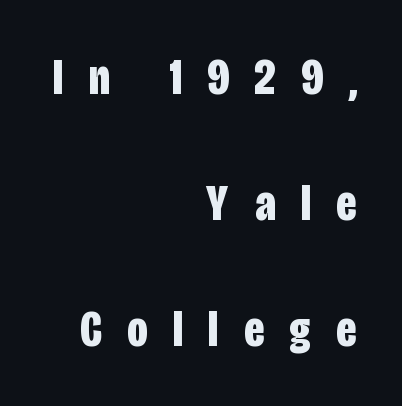
You'd pick this weight for a headline — it's a proper bold. Does the lettering tilt? It doesn't — this is upright. The rendering inserts visible extra space after every character. All the whitespace from short lines collects on the left. Plain, unruled lines of type. Type style note: lacks serifs.
